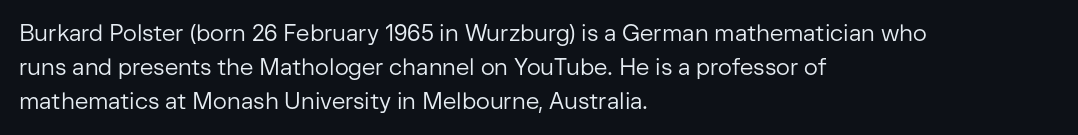
Q: Is the text bold? A: No.
Q: Is the text italic (slanted)? A: No, it is upright.
Q: Is the text underlined? A: No.
Q: How is the paragraph aligned? A: Left-aligned.
Q: Is the spacing between letters normal or unusually wide? A: Normal.
Q: Is the spacing between lines tight, normal or loose? A: Normal.
